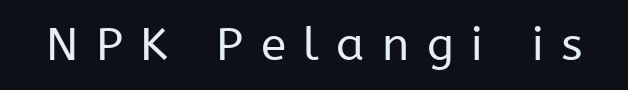
{"serif": "no", "italic": "no", "bold": "no", "weight": "regular", "width": "normal", "stroke_contrast": "low", "x_height": "medium", "monospaced": "no", "underline": "no", "letter_spacing": "wide", "letter_spacing_em": 0.38, "glyph_px": 46}
